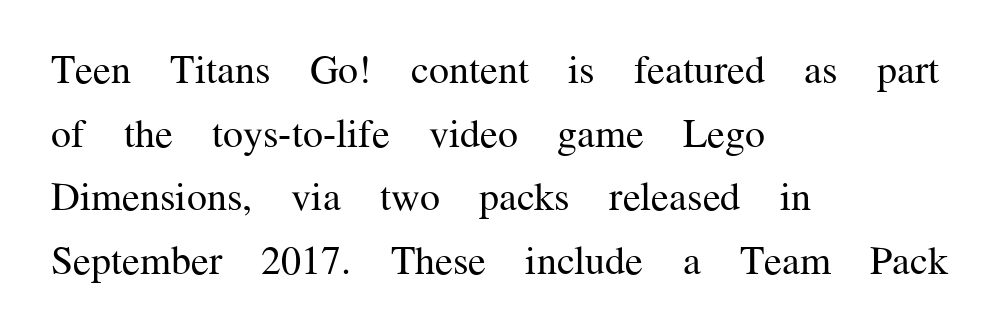
The image shows 40 px regular-weight serif type, upright; set left-aligned, normal line spacing (1.59x), normal letter spacing, not underlined; medium stroke contrast and a medium x-height.
